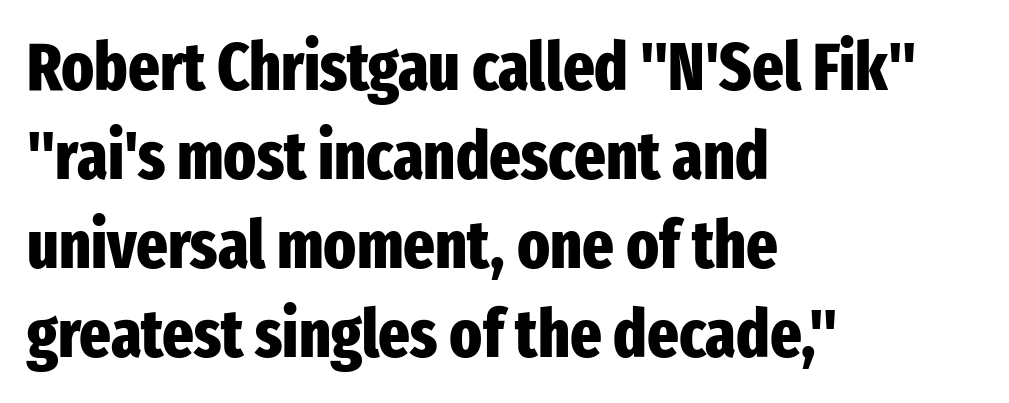
Q: Is the text bold? A: Yes.
Q: Is the text italic (slanted)? A: No, it is upright.
Q: Is the typeface a serif or a sans-serif typeface? A: Sans-serif.
Q: Is the text underlined? A: No.
Q: How is the paragraph aligned? A: Left-aligned.
Q: Is the spacing between letters normal or unusually wide? A: Normal.
Q: Is the spacing between lines tight, normal or loose? A: Normal.
Q: Width (condensed, normal, or wide)? A: Condensed.
Q: Stroke contrast? A: Low.
Q: x-height? A: Medium.
Q: Monospaced? A: No.
